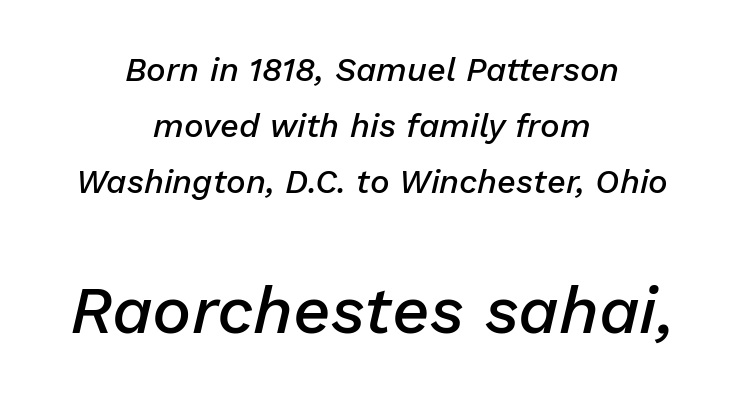
Q: Is the text bold? A: Semi-bold.
Q: Is the text italic (slanted)? A: Yes, it leans right by about 13 degrees.
Q: Is the text underlined? A: No.
Q: How is the paragraph aligned? A: Centered.
Q: Is the spacing between letters normal or unusually wide? A: Normal.
Q: Is the spacing between lines tight, normal or loose? A: Normal.
Q: Which block of text is set in a larger size, the first (top) or the second (bottom)? A: The second (bottom) one.
Q: Width (condensed, normal, or wide)? A: Normal.
Q: Stroke contrast? A: Low.
Q: x-height? A: Medium.
Q: Monospaced? A: No.
